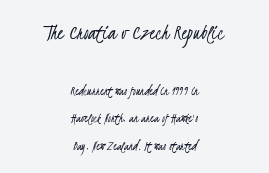
The image shows 23 px text type; set centered, loose line spacing (1.97x), normal letter spacing, not underlined; the first (top) block is 1.64x larger.
